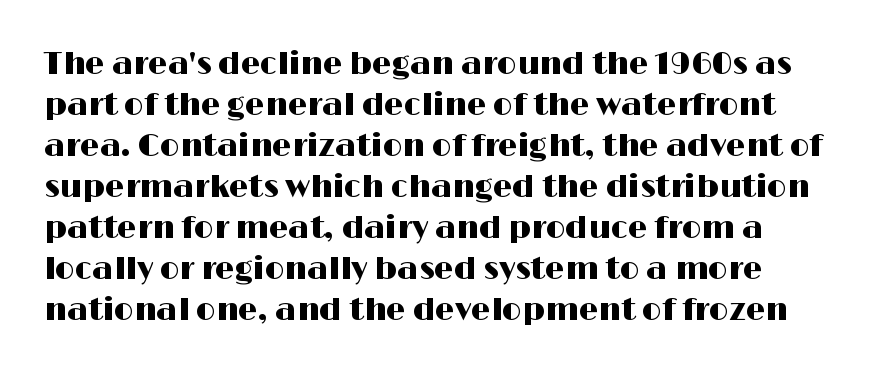
Q: Is the text italic (slanted)? A: No, it is upright.
Q: Is the typeface a serif or a sans-serif typeface? A: Sans-serif.
Q: Is the text underlined? A: No.
Q: How is the paragraph aligned? A: Left-aligned.
Q: Is the spacing between letters normal or unusually wide? A: Normal.
Q: Is the spacing between lines tight, normal or loose? A: Normal.
Q: Width (condensed, normal, or wide)? A: Wide.
Q: Stroke contrast? A: High.
Q: x-height? A: Medium.
Q: Monospaced? A: No.
